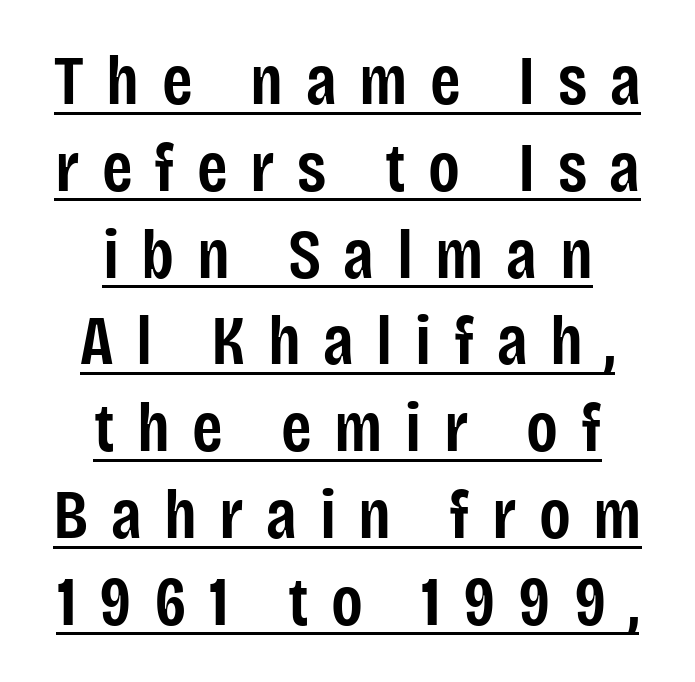
The image shows 70 px semibold, condensed sans-serif type, upright; set centered, line spacing 1.24x, unusually wide letter spacing (+0.32 em), underlined; low stroke contrast and a large x-height.
